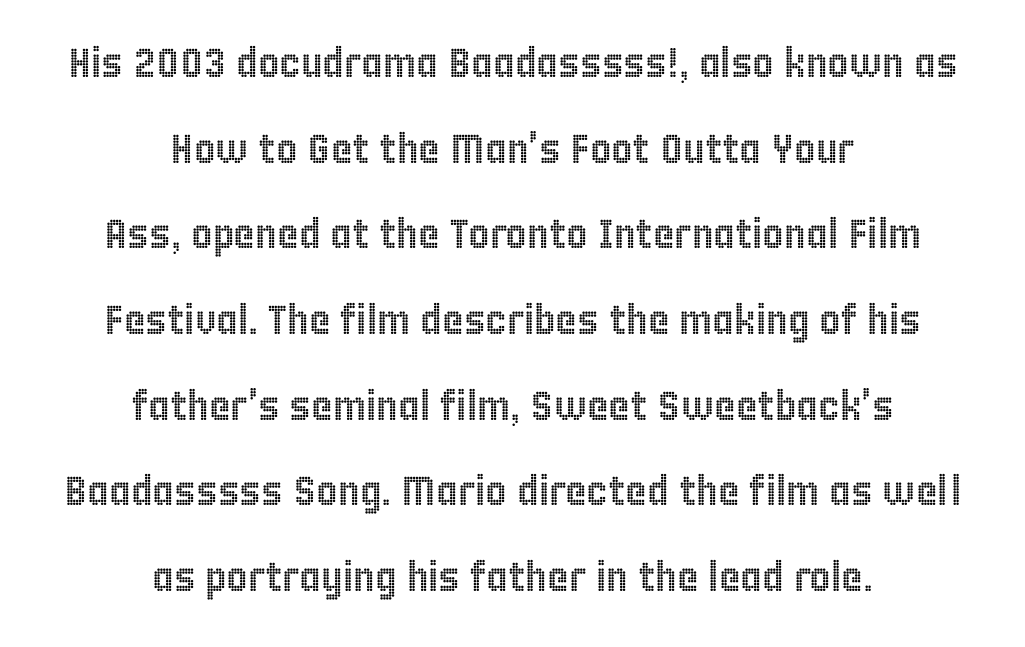
The image shows 41 px condensed type, upright; set centered, loose line spacing (2.09x), normal letter spacing, not underlined; a large x-height.
